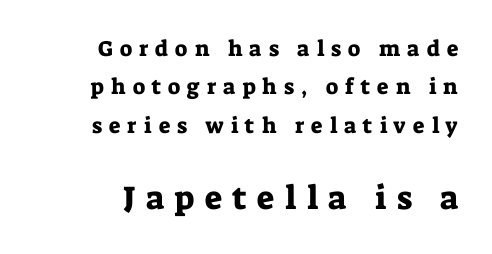
Q: Is the text italic (slanted)? A: No, it is upright.
Q: Is the typeface a serif or a sans-serif typeface? A: Serif.
Q: Is the text underlined? A: No.
Q: How is the paragraph aligned? A: Right-aligned.
Q: Is the spacing between letters normal or unusually wide? A: Unusually wide.
Q: Which block of text is set in a larger size, the first (top) or the second (bottom)? A: The second (bottom) one.
Q: Width (condensed, normal, or wide)? A: Normal.
Q: Stroke contrast? A: Low.
Q: x-height? A: Medium.
Q: Monospaced? A: No.
